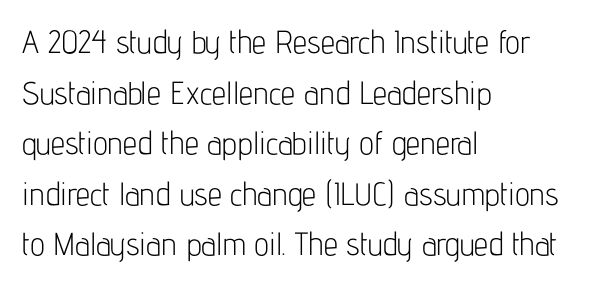
Each letter keeps its own natural width here, so spacing adapts to shape. One glance says typical: line gaps are just what's usual. The area under the type is left untouched. Weight: in the light-to-regular range. If you drew a ruler down the left edge, every line would touch it.
